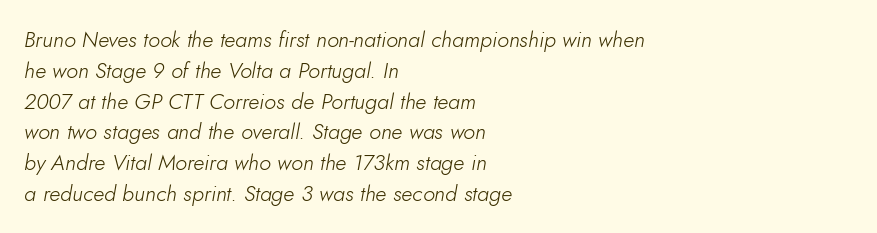
{"italic": "yes", "lean": "right", "slant_degrees": 10, "bold": "no", "underline": "no", "align": "left", "line_spacing": "normal", "line_spacing_ratio": 1.4, "letter_spacing": "normal", "letter_spacing_em": 0.0, "glyph_px": 22}
